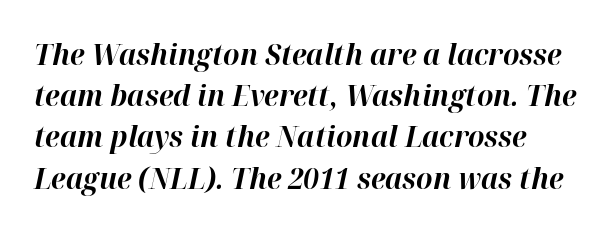
{"italic": "yes", "lean": "right", "slant_degrees": 12, "bold": "yes", "weight": "bold", "width": "normal", "stroke_contrast": "high", "x_height": "medium", "monospaced": "no", "underline": "no", "line_spacing": "normal", "line_spacing_ratio": 1.42, "letter_spacing": "normal", "letter_spacing_em": 0.0, "glyph_px": 29}
